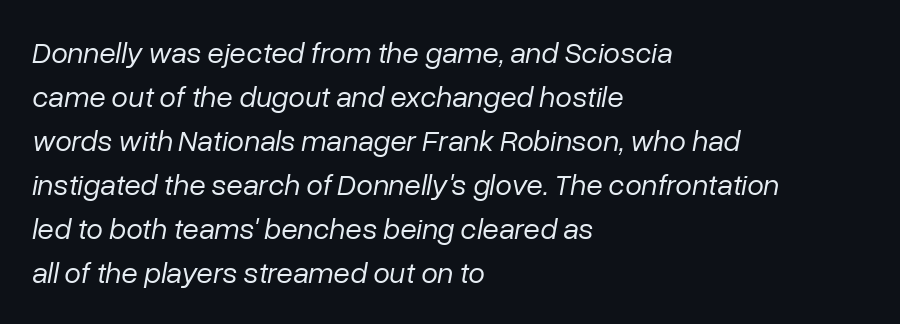
Here the glyphs are tracked normally, forming tight word shapes. Note the varied advance widths — an 'i' is clearly narrower than an 'm'. This rendering uses left alignment, leaving the right contour irregular. The baseline area is clear. Rows of type keep a routine distance in the vertical direction.
